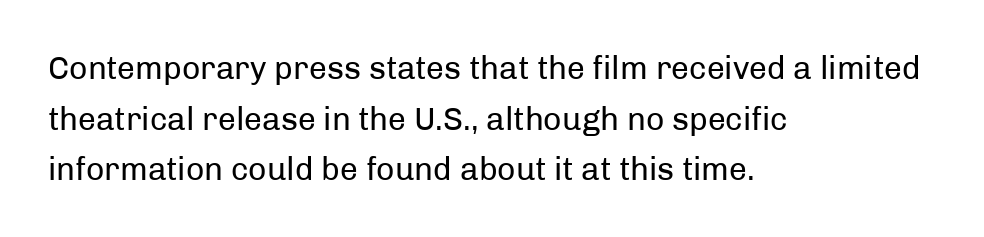
This sample has the flowing, uneven cadence of proportional lettering. Compared with typical paragraphs, the rows here are spaced about the same. A typesetter would call this zero additional tracking. No extra ink here — the face is not bold.
